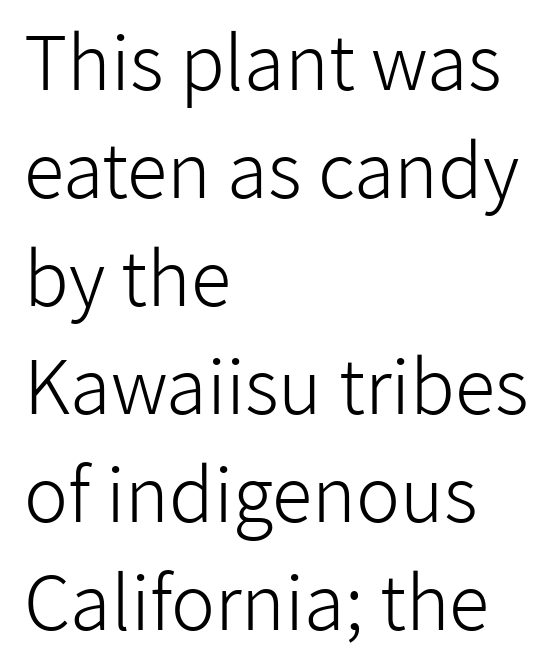
Q: Is the text bold? A: No.
Q: Is the text italic (slanted)? A: No, it is upright.
Q: Is the typeface a serif or a sans-serif typeface? A: Sans-serif.
Q: Is the text underlined? A: No.
Q: How is the paragraph aligned? A: Left-aligned.
Q: Is the spacing between letters normal or unusually wide? A: Normal.
Q: Is the spacing between lines tight, normal or loose? A: Normal.
Q: Width (condensed, normal, or wide)? A: Normal.
Q: Stroke contrast? A: Low.
Q: x-height? A: Medium.
Q: Monospaced? A: No.
